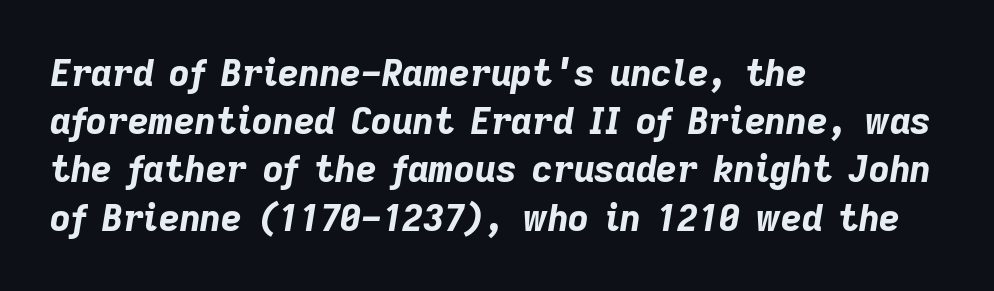
{"italic": "yes", "lean": "right", "slant_degrees": 9, "bold": "yes", "weight": "bold", "width": "normal", "stroke_contrast": "low", "x_height": "medium", "monospaced": "no", "underline": "no", "align": "left", "line_spacing": "normal", "line_spacing_ratio": 1.34, "letter_spacing": "normal", "letter_spacing_em": 0.0, "glyph_px": 36}
